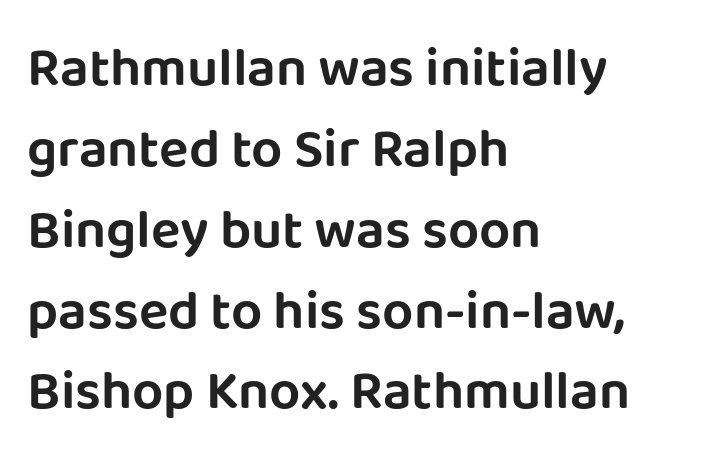
{"serif": "no", "italic": "no", "width": "normal", "stroke_contrast": "low", "x_height": "large", "monospaced": "no", "underline": "no", "align": "left", "line_spacing": "normal", "line_spacing_ratio": 1.47, "letter_spacing": "normal", "letter_spacing_em": 0.0, "glyph_px": 55}
